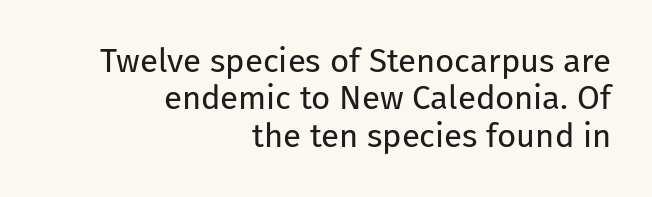
Characters follow at the spacing the type designer built in. Here the designer chose a conventional face with non-uniform glyph widths. Bold? No — there's no thickening of the strokes. The rendering uses a small line-height, squeezing the rows.
